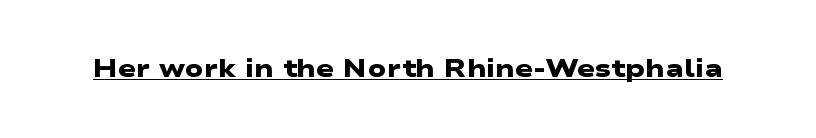
The image shows 24 px bold type; set normal letter spacing, underlined.
